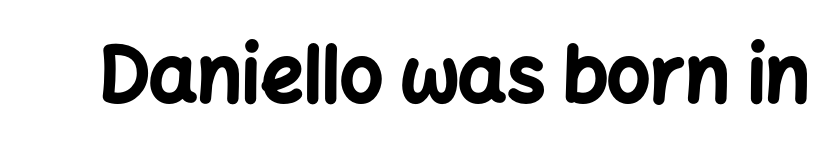
Honestly, there is no underline to notice here at all. You could not count columns in this text — the font is proportionally spaced. The typography opts for an upright posture over an oblique one. A full-strength bold gives these letters their thick strokes.
